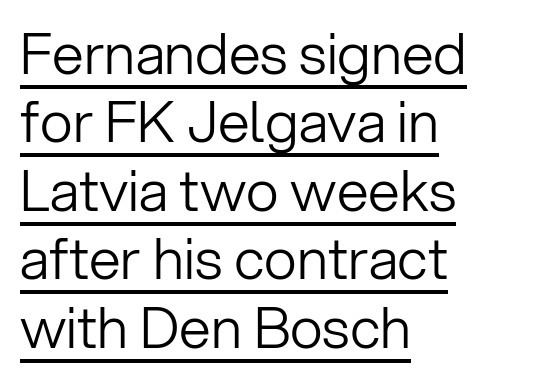
The typeface chosen for these lines omits serifs. This is the regular roman posture of the typeface. Proportional: the letters do not fall into vertical columns. Counters stay open thanks to moderate or lighter strokes.
